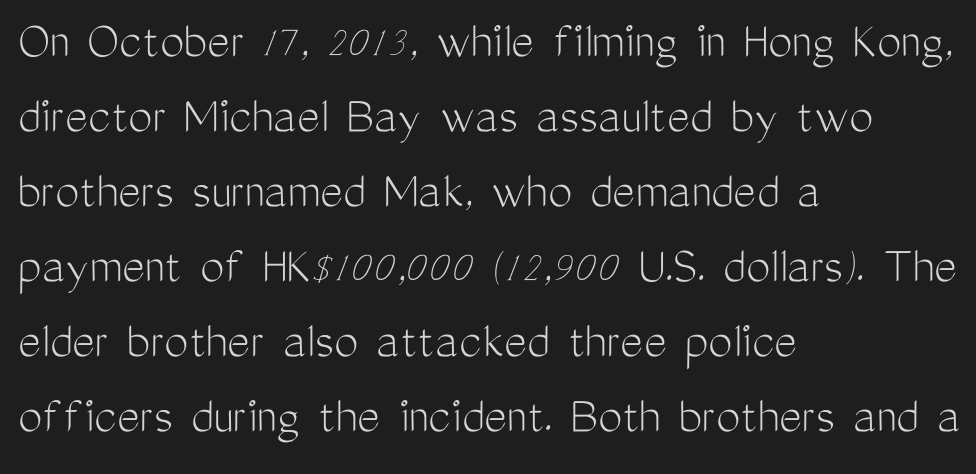
{"serif": "no", "italic": "no", "bold": "no", "weight": "light", "width": "condensed", "stroke_contrast": "medium", "x_height": "medium", "monospaced": "no", "underline": "no", "align": "left", "line_spacing": "normal", "line_spacing_ratio": 1.39, "letter_spacing": "normal", "letter_spacing_em": 0.0, "glyph_px": 54}
